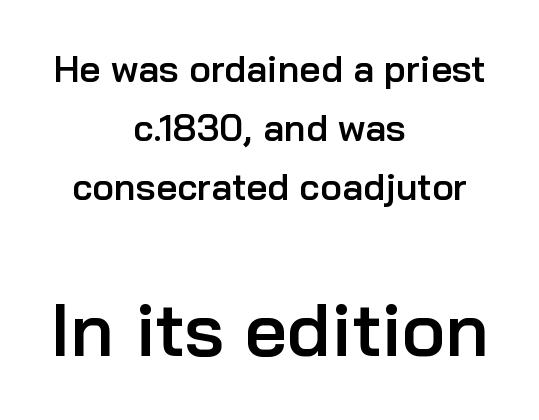
Q: Is the text bold? A: Semi-bold.
Q: Is the text italic (slanted)? A: No, it is upright.
Q: Is the typeface a serif or a sans-serif typeface? A: Sans-serif.
Q: Is the text underlined? A: No.
Q: How is the paragraph aligned? A: Centered.
Q: Is the spacing between letters normal or unusually wide? A: Normal.
Q: Is the spacing between lines tight, normal or loose? A: Normal.
Q: Which block of text is set in a larger size, the first (top) or the second (bottom)? A: The second (bottom) one.
Q: Width (condensed, normal, or wide)? A: Normal.
Q: Stroke contrast? A: Low.
Q: x-height? A: Medium.
Q: Monospaced? A: No.
